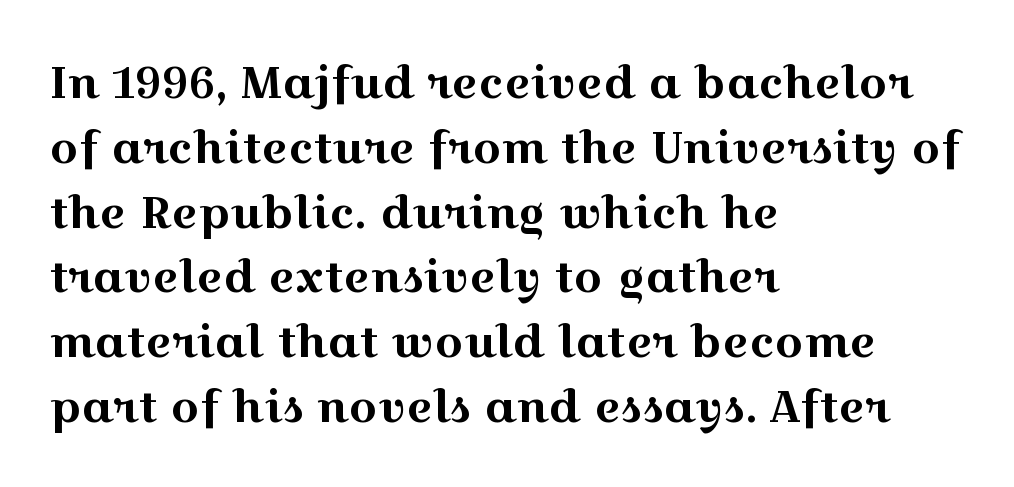
The image shows 45 px wide serif type, upright; set left-aligned, normal line spacing (1.44x), normal letter spacing, not underlined; a medium x-height.
